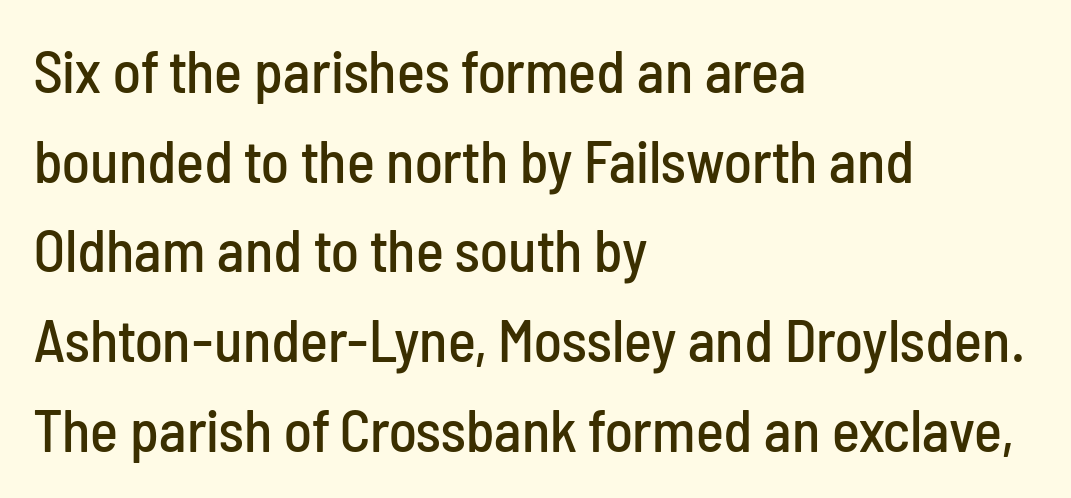
Q: Is the text italic (slanted)? A: No, it is upright.
Q: Is the typeface a serif or a sans-serif typeface? A: Sans-serif.
Q: Is the text underlined? A: No.
Q: How is the paragraph aligned? A: Left-aligned.
Q: Is the spacing between letters normal or unusually wide? A: Normal.
Q: Is the spacing between lines tight, normal or loose? A: Normal.
Q: Width (condensed, normal, or wide)? A: Condensed.
Q: Stroke contrast? A: Low.
Q: x-height? A: Medium.
Q: Monospaced? A: No.
